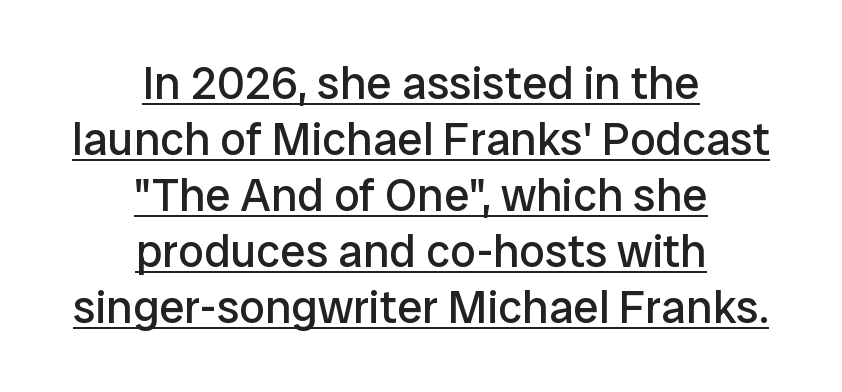
Q: Is the text bold? A: No.
Q: Is the text italic (slanted)? A: No, it is upright.
Q: Is the typeface a serif or a sans-serif typeface? A: Sans-serif.
Q: Is the text underlined? A: Yes.
Q: How is the paragraph aligned? A: Centered.
Q: Is the spacing between letters normal or unusually wide? A: Normal.
Q: Width (condensed, normal, or wide)? A: Normal.
Q: Stroke contrast? A: Low.
Q: x-height? A: Medium.
Q: Monospaced? A: No.
